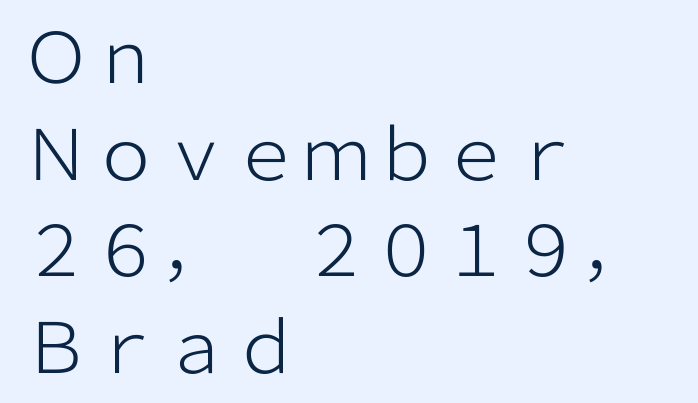
The letterforms sit at book weight or below. These lines are rendered in a variable-pitch font. You can tell from the bare stems that sans-serif type was used. If you measured baseline to baseline, you'd find a middling distance.
